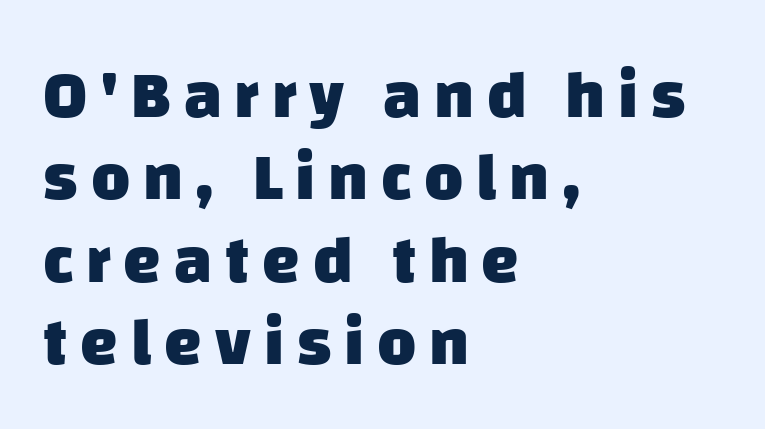
The image shows 67 px heavy sans-serif type; set left-aligned, line spacing 1.23x, not underlined; low stroke contrast and a large x-height.
